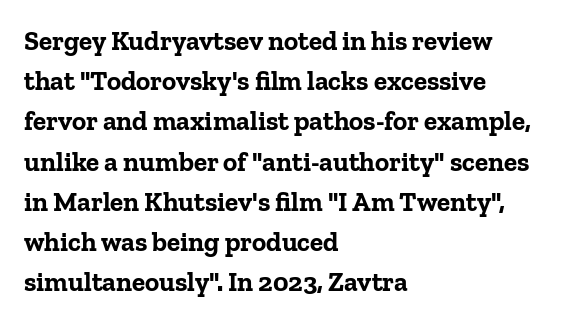
Q: Is the text bold? A: Yes.
Q: Is the text italic (slanted)? A: No, it is upright.
Q: Is the text underlined? A: No.
Q: How is the paragraph aligned? A: Left-aligned.
Q: Is the spacing between letters normal or unusually wide? A: Normal.
Q: Is the spacing between lines tight, normal or loose? A: Normal.
